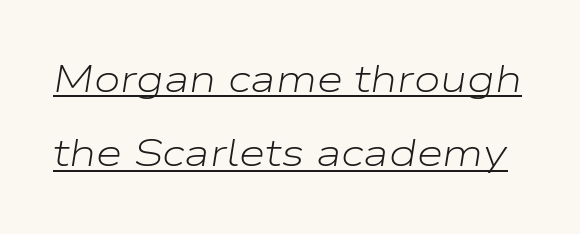
Q: Is the text bold? A: No.
Q: Is the text italic (slanted)? A: Yes, it leans right by about 9 degrees.
Q: Is the text underlined? A: Yes.
Q: Is the spacing between letters normal or unusually wide? A: Normal.
Q: Is the spacing between lines tight, normal or loose? A: Loose.
Q: Width (condensed, normal, or wide)? A: Wide.
Q: Stroke contrast? A: Low.
Q: x-height? A: Medium.
Q: Monospaced? A: No.
